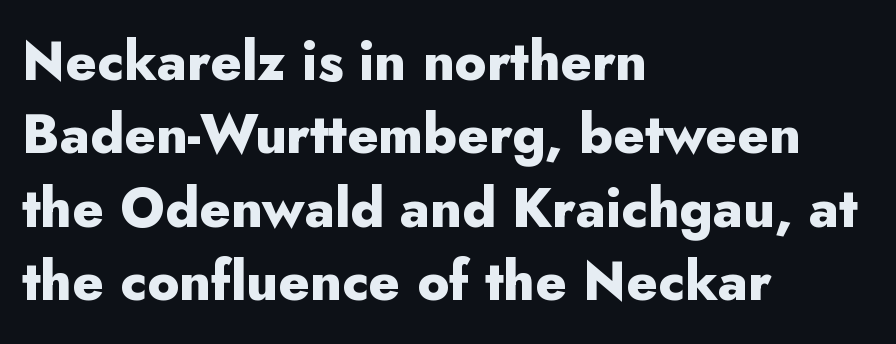
Q: Is the text bold? A: Yes.
Q: Is the text italic (slanted)? A: No, it is upright.
Q: Is the typeface a serif or a sans-serif typeface? A: Sans-serif.
Q: Is the text underlined? A: No.
Q: How is the paragraph aligned? A: Left-aligned.
Q: Is the spacing between letters normal or unusually wide? A: Normal.
Q: Is the spacing between lines tight, normal or loose? A: Normal.
Q: Width (condensed, normal, or wide)? A: Normal.
Q: Stroke contrast? A: Low.
Q: x-height? A: Small.
Q: Monospaced? A: No.
